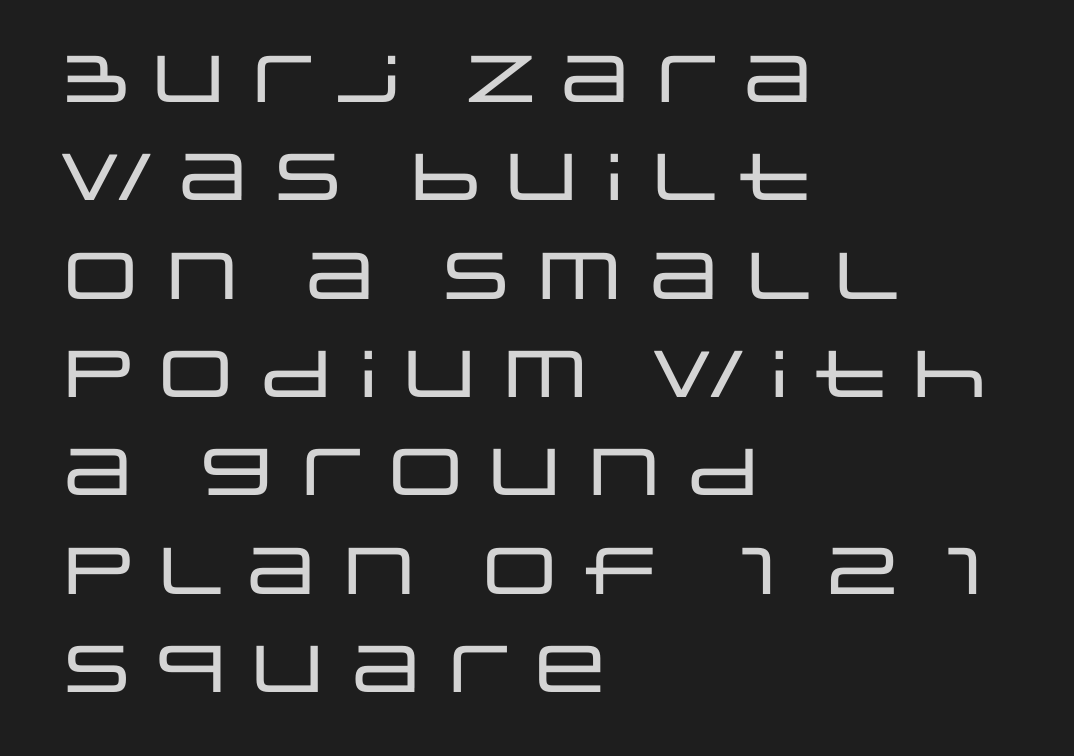
{"serif": "no", "italic": "no", "width": "wide", "stroke_contrast": "low", "x_height": "large", "monospaced": "no", "underline": "no", "align": "left", "line_spacing": "normal", "line_spacing_ratio": 1.49, "letter_spacing": "normal", "letter_spacing_em": 0.0, "glyph_px": 66}
